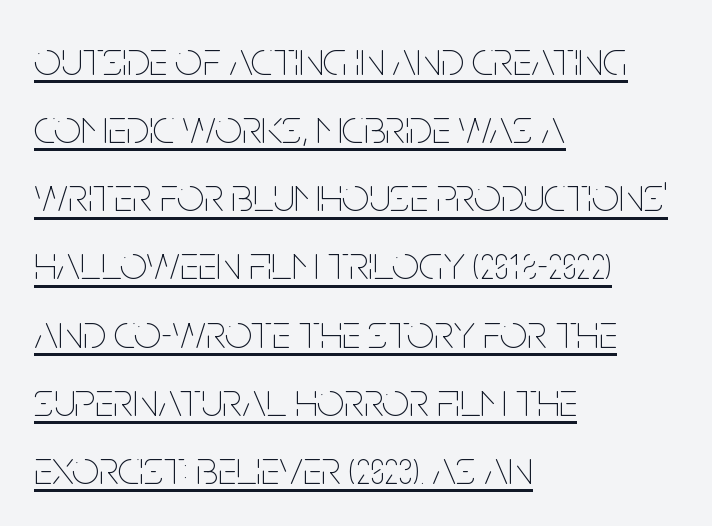
The image shows 48 px thin, condensed type, upright; set left-aligned, normal line spacing (1.42x), normal letter spacing, underlined; low stroke contrast and a large x-height.
